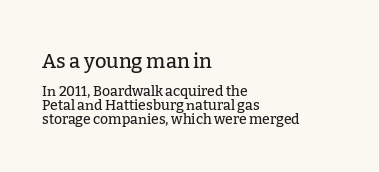
Typeset ragged right — the left edge is the straight one. Look at the glyph heights: the upper group is clearly the bigger setting. The line-height multiplier appears low, near solid setting. The space beneath each line is pristine and unruled.
